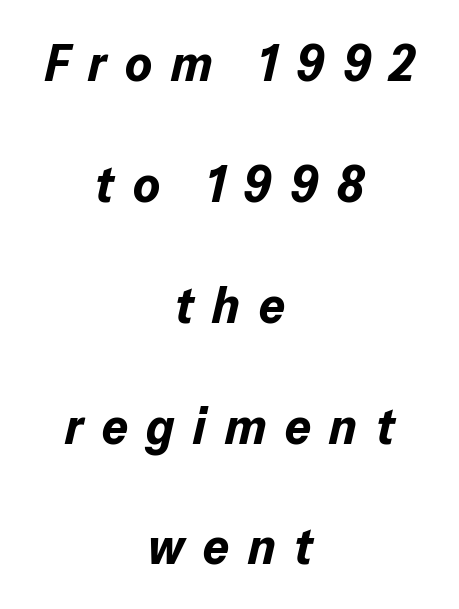
Q: Is the text bold? A: Yes.
Q: Is the text italic (slanted)? A: Yes, it leans right by about 13 degrees.
Q: Is the text underlined? A: No.
Q: How is the paragraph aligned? A: Centered.
Q: Is the spacing between letters normal or unusually wide? A: Unusually wide.
Q: Is the spacing between lines tight, normal or loose? A: Loose.
Q: Width (condensed, normal, or wide)? A: Normal.
Q: Stroke contrast? A: Low.
Q: x-height? A: Medium.
Q: Monospaced? A: No.
